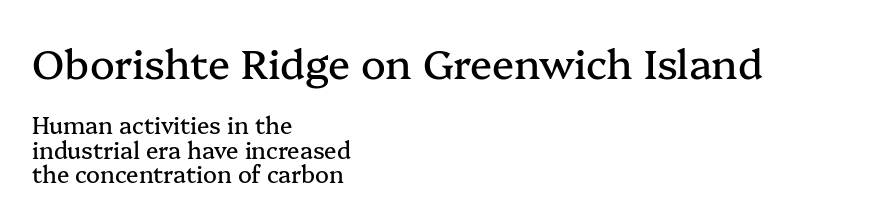
The image shows 41 px serif type, upright; set left-aligned, tight line spacing (1.06x), normal letter spacing, not underlined; the first (top) block is 1.78x larger; medium stroke contrast and a medium x-height.
